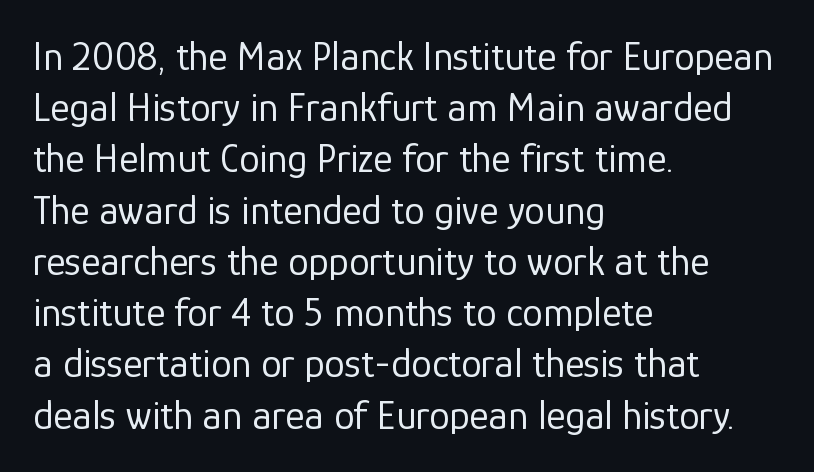
The image shows 41 px regular-weight sans-serif type, upright; set left-aligned, normal line spacing (1.25x), normal letter spacing, not underlined; low stroke contrast and a medium x-height.
